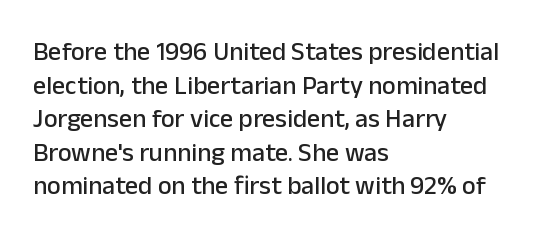
The zone under the glyphs is completely vacant. Line starts are locked; line ends wander. Look at the tracking — it's just the regular setting, nothing added. Horizontal bands of white between lines are of average thickness.
